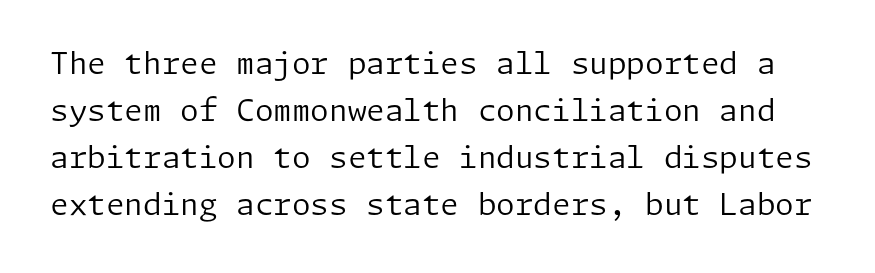
The image shows 30 px regular-weight sans-serif type, upright; set normal line spacing (1.57x), normal letter spacing, not underlined; low stroke contrast and a medium x-height.
